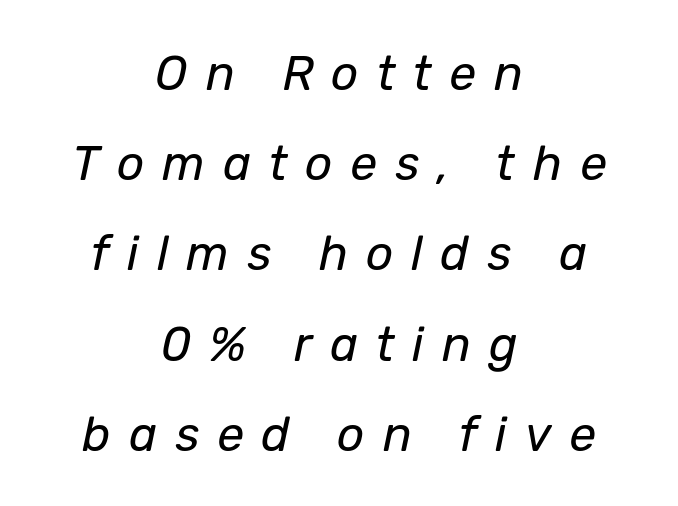
{"italic": "yes", "lean": "right", "slant_degrees": 12, "bold": "no", "weight": "regular", "width": "normal", "stroke_contrast": "low", "x_height": "medium", "monospaced": "no", "underline": "no", "align": "center", "line_spacing_ratio": 1.88, "letter_spacing": "wide", "letter_spacing_em": 0.37, "glyph_px": 48}
